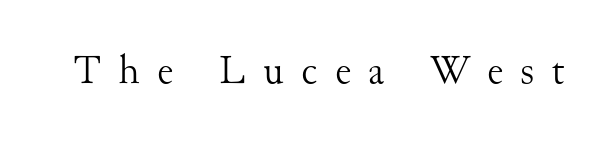
The space beneath each line is pristine and unruled. Note: serifs present on the glyphs. Looks like regular typesetting: each glyph gets only the width it needs. Compared with typical body copy, the letter spacing here is much looser. Style check: upright.
